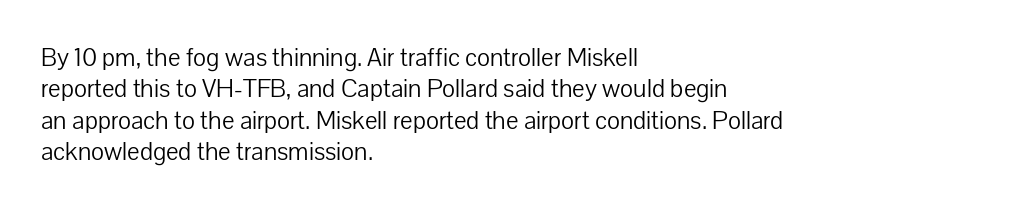
Q: Is the text bold? A: No.
Q: Is the text italic (slanted)? A: No, it is upright.
Q: Is the text underlined? A: No.
Q: How is the paragraph aligned? A: Left-aligned.
Q: Is the spacing between letters normal or unusually wide? A: Normal.
Q: Is the spacing between lines tight, normal or loose? A: Normal.
